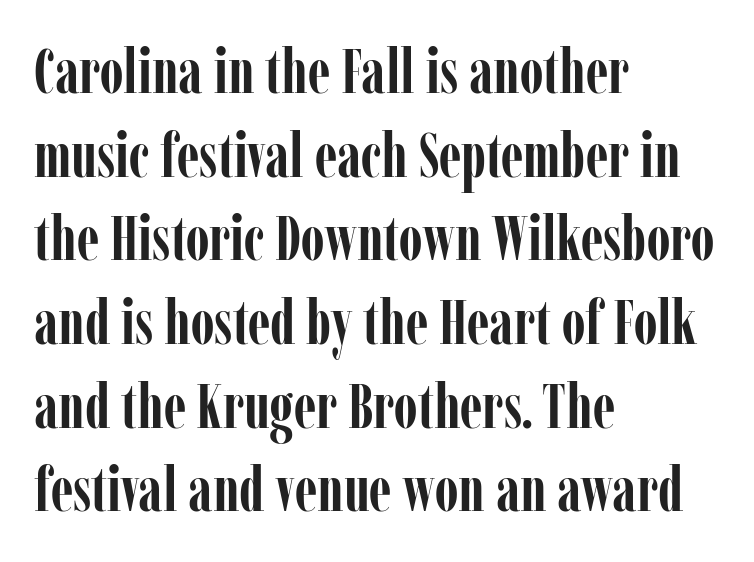
The image shows 62 px semibold, condensed serif type, upright; set left-aligned, normal line spacing (1.35x), normal letter spacing, not underlined; low stroke contrast and a medium x-height.
